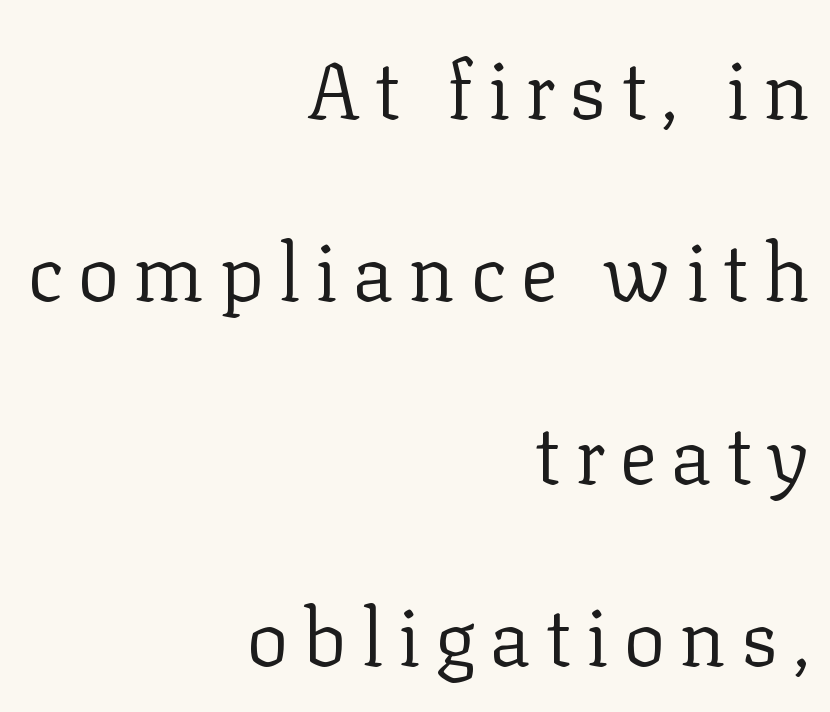
No extra ink here — the face is not bold. Just letters on the line, the space beneath them empty. Type style note: has serifs. The typesetter chose a ragged-left arrangement here.
